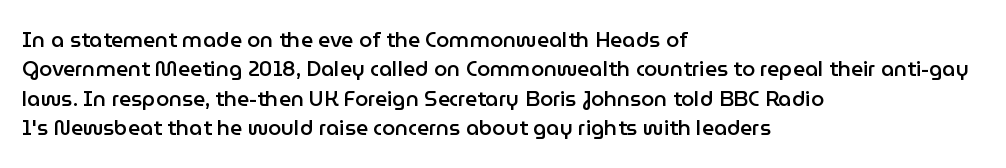
Q: Is the text bold? A: Semi-bold.
Q: Is the text italic (slanted)? A: No, it is upright.
Q: Is the text underlined? A: No.
Q: How is the paragraph aligned? A: Left-aligned.
Q: Is the spacing between letters normal or unusually wide? A: Normal.
Q: Is the spacing between lines tight, normal or loose? A: Normal.
